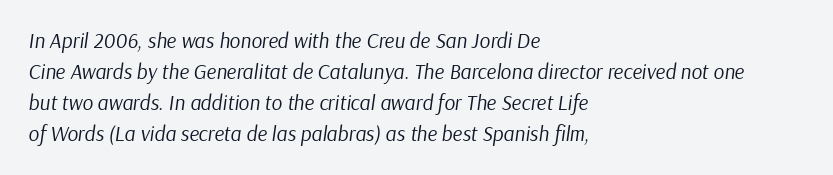
{"italic": "yes", "lean": "right", "slant_degrees": 9, "bold": "no", "underline": "no", "align": "left", "line_spacing": "normal", "line_spacing_ratio": 1.47, "letter_spacing": "normal", "letter_spacing_em": 0.0, "glyph_px": 21}
